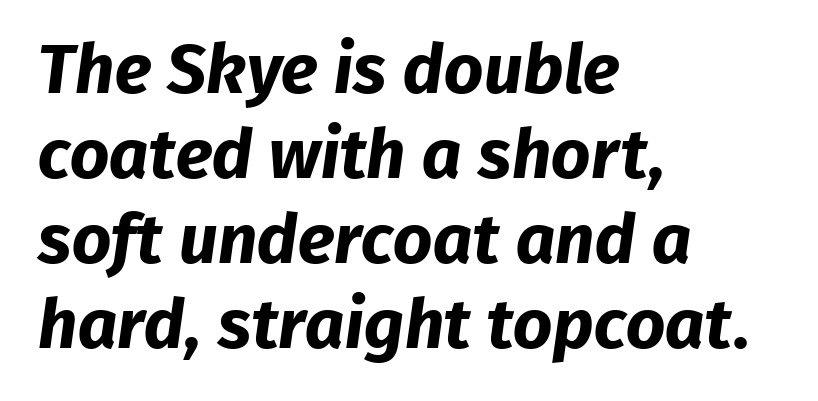
Q: Is the text bold? A: Yes.
Q: Is the typeface a serif or a sans-serif typeface? A: Sans-serif.
Q: Is the text underlined? A: No.
Q: How is the paragraph aligned? A: Left-aligned.
Q: Is the spacing between letters normal or unusually wide? A: Normal.
Q: Width (condensed, normal, or wide)? A: Normal.
Q: Stroke contrast? A: Low.
Q: x-height? A: Medium.
Q: Monospaced? A: No.
